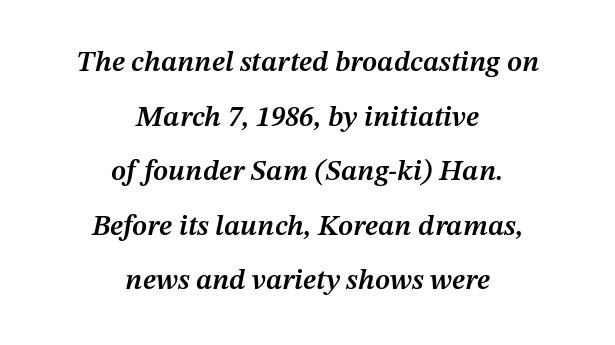
Notice the strokes are somewhat thickened but not fully heavy: this is a semibold. Characters follow at the spacing the type designer built in. The area under the type is left untouched. The paragraph shown floats in the horizontal middle. The passage shown is typed in a proportional face where columns would drift. The lettering tilts uniformly, giving the passage an italic look.
